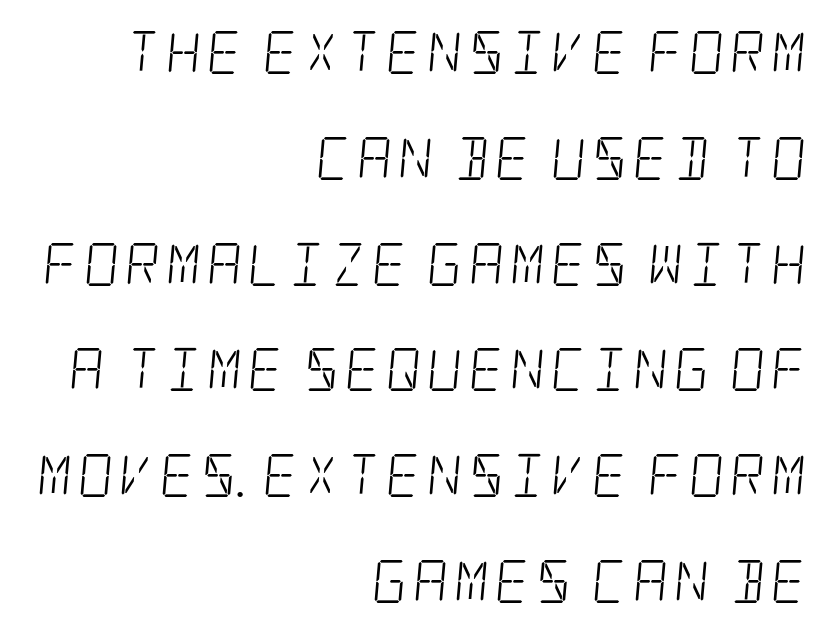
Line spacing here is loose. Heft: none added — not bold. Line endings align vertically; line beginnings do not. Check where the strokes stop: tiny serifs finish them off. Words float on clear page, feet unadorned.
